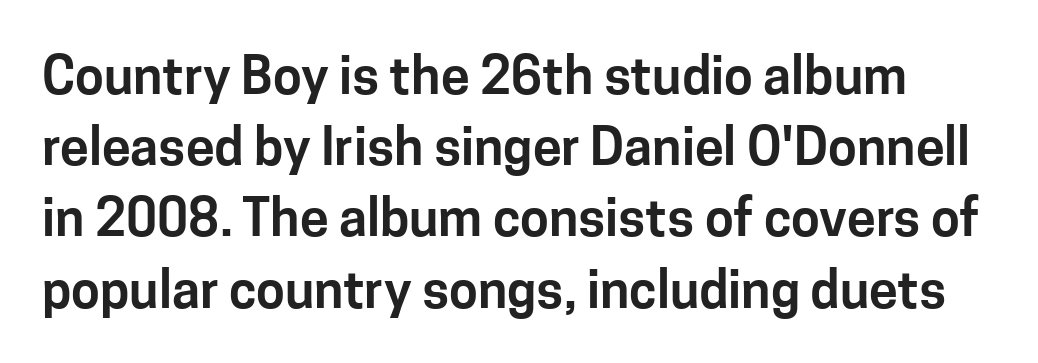
Q: Is the text italic (slanted)? A: No, it is upright.
Q: Is the typeface a serif or a sans-serif typeface? A: Sans-serif.
Q: Is the text underlined? A: No.
Q: Is the spacing between letters normal or unusually wide? A: Normal.
Q: Is the spacing between lines tight, normal or loose? A: Normal.
Q: Width (condensed, normal, or wide)? A: Normal.
Q: Stroke contrast? A: Low.
Q: x-height? A: Medium.
Q: Monospaced? A: No.
